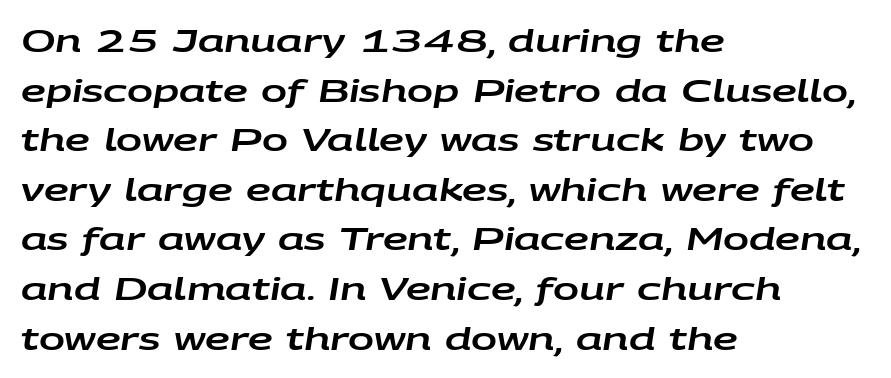
Successive baselines arrive at the customary interval. Words appear dense and cohesive because spacing is normal. Check the space under the baseline: it is left empty. Do the characters align in a grid? No, the font is proportional. Leftover space on each line is placed entirely after the last word. There's an unmistakable incline to the writing here.
